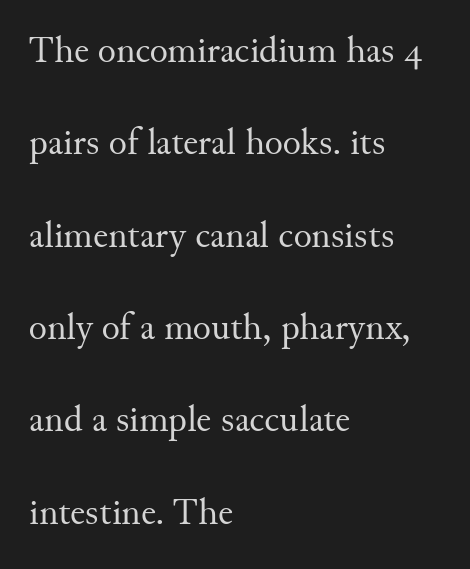
The image shows 38 px regular-weight serif type, upright; set left-aligned, loose line spacing (2.43x), normal letter spacing, not underlined; medium stroke contrast and a small x-height.
